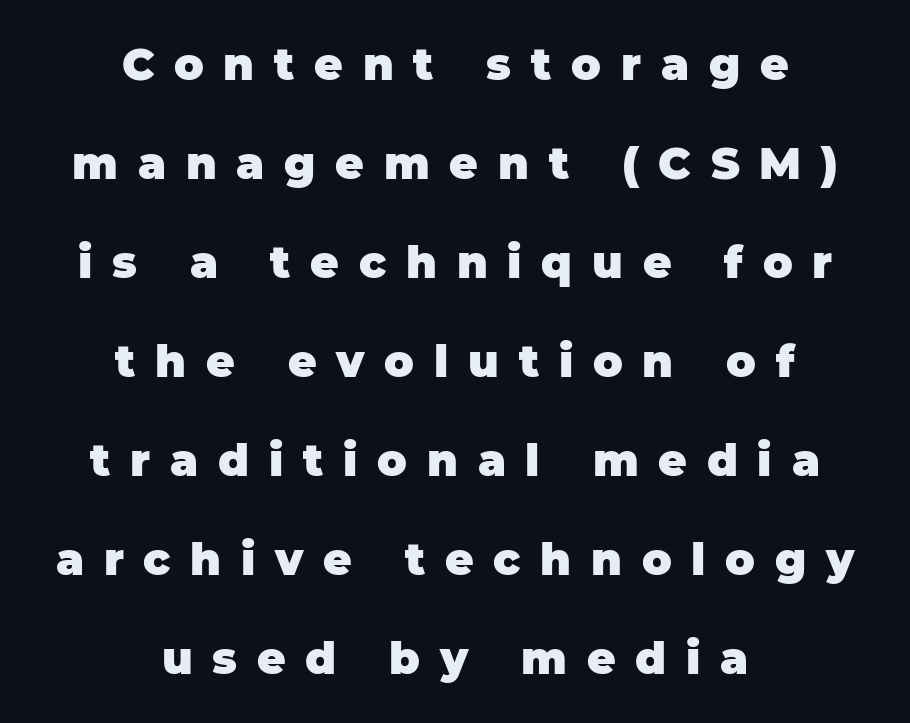
{"serif": "no", "italic": "no", "bold": "yes", "weight": "heavy", "width": "normal", "stroke_contrast": "low", "x_height": "large", "monospaced": "no", "underline": "no", "align": "center", "line_spacing": "loose", "line_spacing_ratio": 2.25, "letter_spacing": "wide", "letter_spacing_em": 0.45, "glyph_px": 44}
